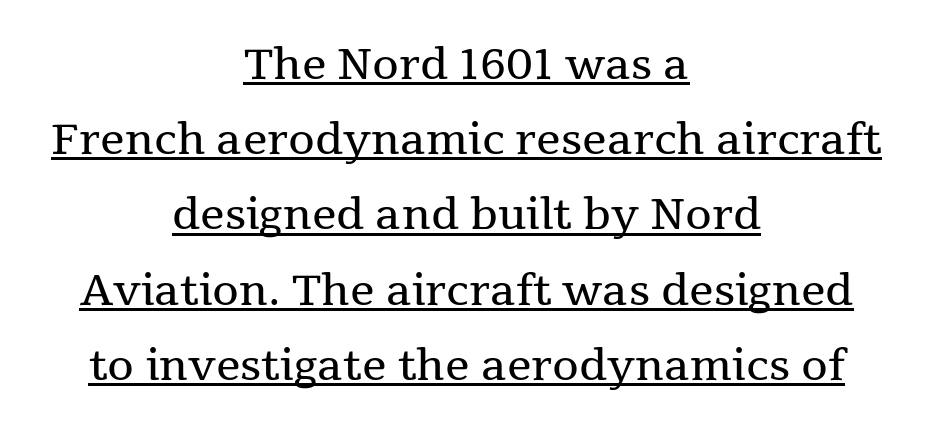
Q: Is the text bold? A: No.
Q: Is the text italic (slanted)? A: No, it is upright.
Q: Is the typeface a serif or a sans-serif typeface? A: Serif.
Q: Is the text underlined? A: Yes.
Q: How is the paragraph aligned? A: Centered.
Q: Is the spacing between letters normal or unusually wide? A: Normal.
Q: Width (condensed, normal, or wide)? A: Normal.
Q: Stroke contrast? A: Medium.
Q: x-height? A: Medium.
Q: Monospaced? A: No.
